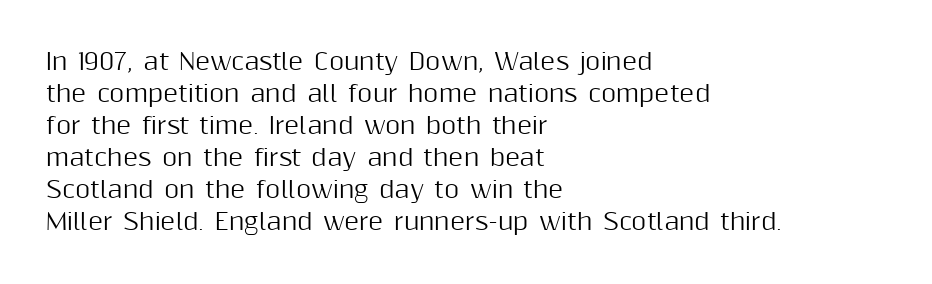
These lines are set flush left with a ragged right edge. Nope, not italic — everything's standing straight. Observe the ordinary spacing: letters are neighbours, not strangers. Vertically, the passage feels balanced, rows spaced as you'd expect. Has an underline been added? It has not.
